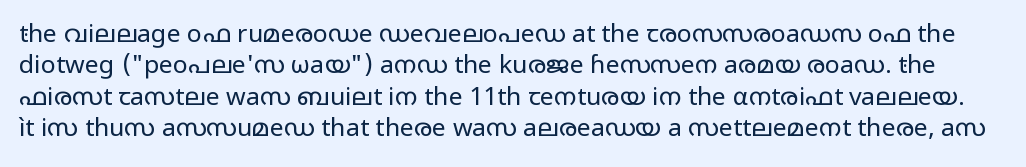
Q: Is the text bold? A: No.
Q: Is the text italic (slanted)? A: No, it is upright.
Q: Is the text underlined? A: No.
Q: Is the spacing between letters normal or unusually wide? A: Normal.
Q: Is the spacing between lines tight, normal or loose? A: Normal.
